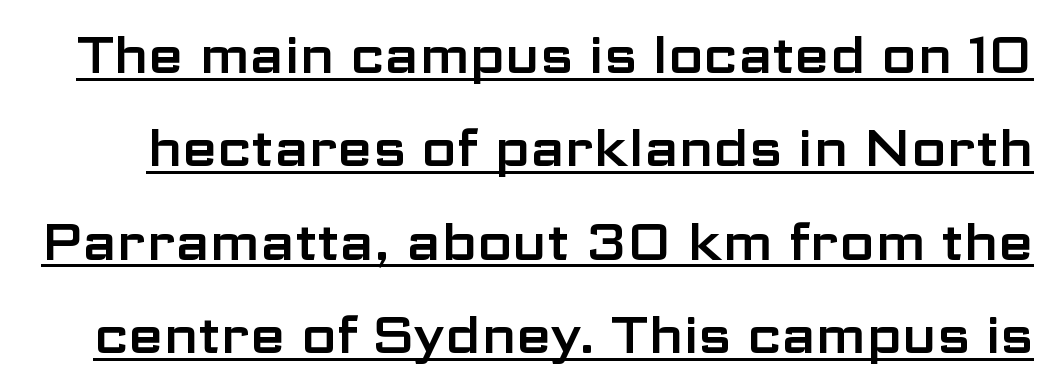
Style check: upright. I'd call this a sans setting — the letters go barefoot. There is no visible air inserted between adjacent glyphs. Think of a printed novel: that variable character pitch is what you see here. Has an underline been added? It has.
